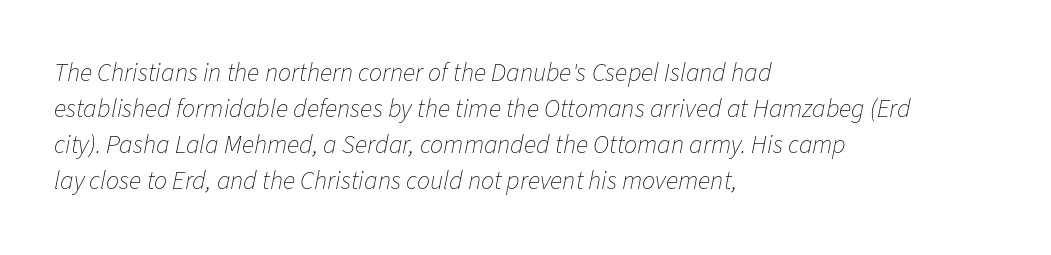
{"italic": "yes", "lean": "right", "slant_degrees": 11, "bold": "no", "underline": "no", "align": "left", "line_spacing": "normal", "line_spacing_ratio": 1.39, "letter_spacing": "normal", "letter_spacing_em": 0.0, "glyph_px": 26}
